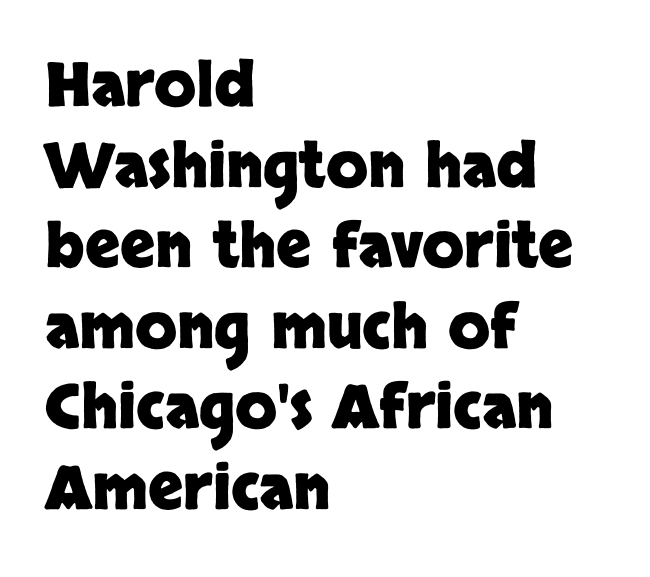
The image shows 61 px heavy sans-serif type, upright; set left-aligned, normal line spacing (1.32x), normal letter spacing, not underlined; low stroke contrast and a large x-height.
